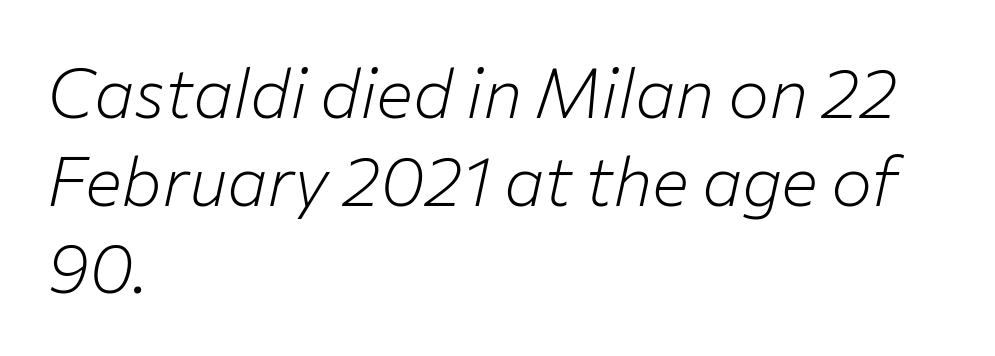
The image shows 69 px light type, italic (leaning right); set left-aligned, normal line spacing (1.27x), normal letter spacing, not underlined; low stroke contrast and a medium x-height.
